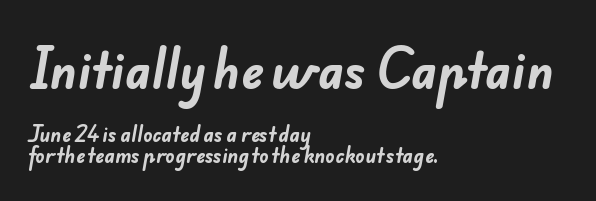
Q: Is the text bold? A: Yes.
Q: Is the typeface a serif or a sans-serif typeface? A: Sans-serif.
Q: Is the text underlined? A: No.
Q: How is the paragraph aligned? A: Left-aligned.
Q: Is the spacing between letters normal or unusually wide? A: Normal.
Q: Is the spacing between lines tight, normal or loose? A: Tight.
Q: Which block of text is set in a larger size, the first (top) or the second (bottom)? A: The first (top) one.
Q: Width (condensed, normal, or wide)? A: Normal.
Q: Stroke contrast? A: Low.
Q: x-height? A: Small.
Q: Monospaced? A: No.
